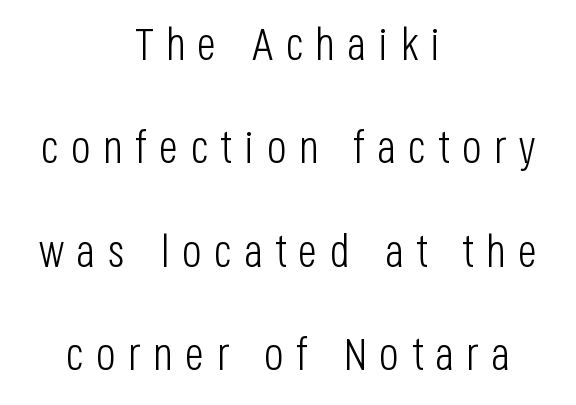
The leading is generous, giving the passage an open texture. Serif or sans? Sans — the stroke terminals are bare. Letter spacing: wide. The letters look calm and open, with moderate or lighter stems. The passage shown is typed in a proportional face where columns would drift. Anything drawn beneath the words? Only blank space.
